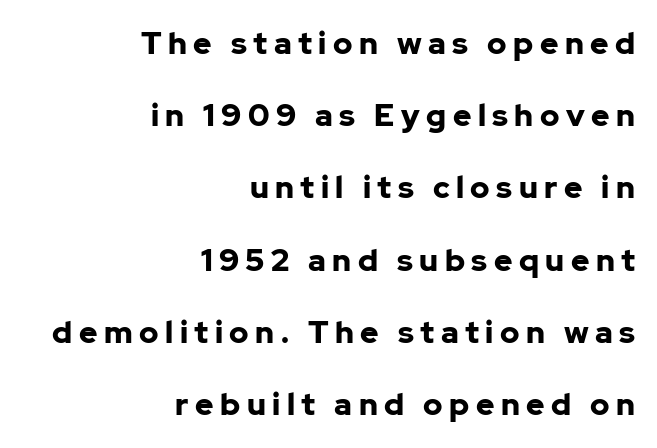
The letters advance in unequal steps, a hallmark of proportional type. Italic: no, the glyphs are upright roman. Honestly, the letter spacing is so wide it's the main thing you notice. This is sans-serif lettering, the kind often seen on screens and signage. Leading is clearly above the norm, producing a sparse column.
